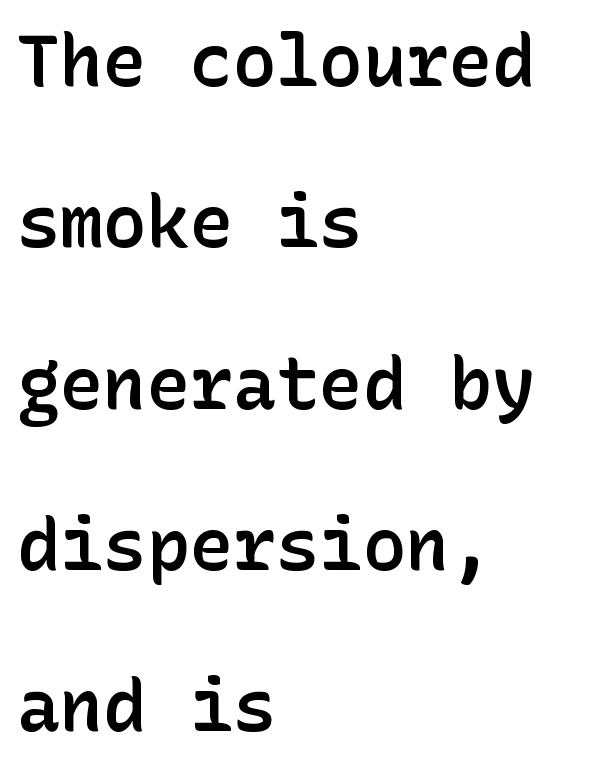
{"serif": "no", "italic": "no", "bold": "semi", "weight": "semibold", "width": "normal", "stroke_contrast": "low", "x_height": "medium", "underline": "no", "align": "left", "line_spacing": "loose", "line_spacing_ratio": 2.24, "letter_spacing": "normal", "letter_spacing_em": 0.0, "glyph_px": 72}
